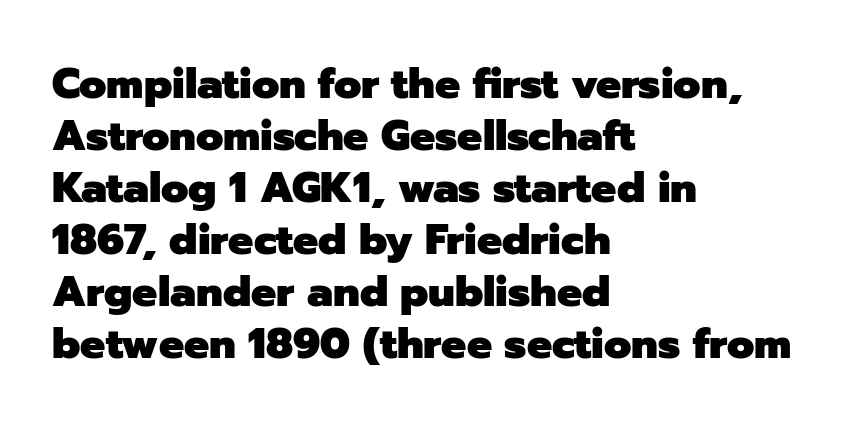
Each letter keeps its own natural width here, so spacing adapts to shape. The space directly below the letters is spotless. Nope, not italic — everything's standing straight. This is sans-serif lettering, the kind often seen on screens and signage. Is the type bold? Yes — the strokes are clearly thick and heavy.
